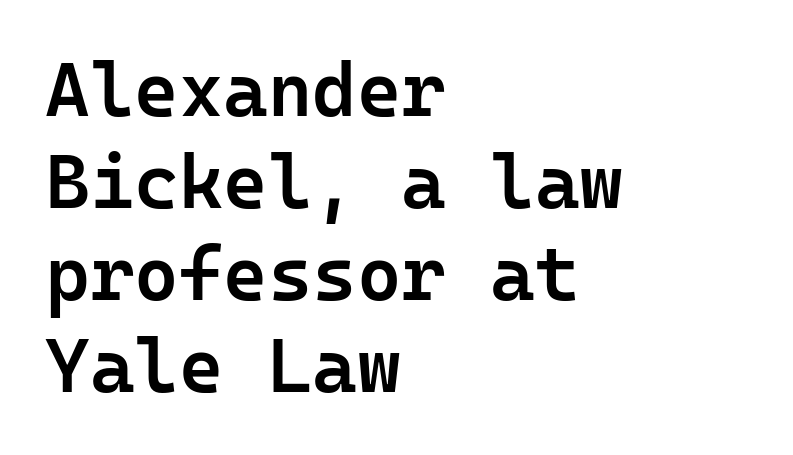
Q: Is the text bold? A: Semi-bold.
Q: Is the text italic (slanted)? A: No, it is upright.
Q: Is the typeface a serif or a sans-serif typeface? A: Sans-serif.
Q: Is the text underlined? A: No.
Q: How is the paragraph aligned? A: Left-aligned.
Q: Is the spacing between letters normal or unusually wide? A: Normal.
Q: Width (condensed, normal, or wide)? A: Normal.
Q: Stroke contrast? A: Low.
Q: x-height? A: Medium.
Q: Monospaced? A: Yes.
